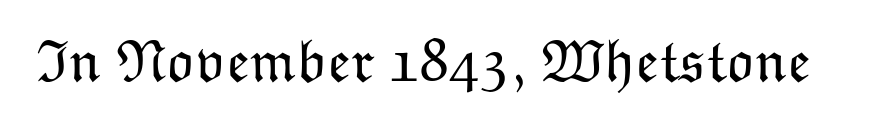
{"italic": "no", "bold": "no", "weight": "light", "width": "normal", "stroke_contrast": "low", "x_height": "medium", "monospaced": "no", "underline": "no", "letter_spacing": "normal", "letter_spacing_em": 0.0, "glyph_px": 60}
